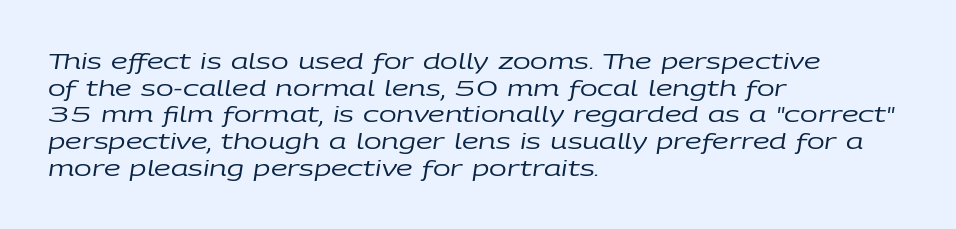
Q: Is the text bold? A: No.
Q: Is the text italic (slanted)? A: Yes, it leans right by about 9 degrees.
Q: Is the text underlined? A: No.
Q: How is the paragraph aligned? A: Left-aligned.
Q: Is the spacing between letters normal or unusually wide? A: Normal.
Q: Is the spacing between lines tight, normal or loose? A: Normal.
